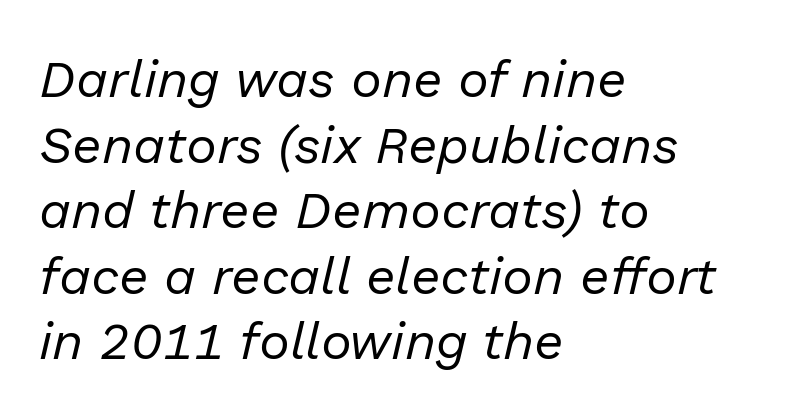
The image shows 52 px regular-weight type, italic (leaning right); set left-aligned, normal line spacing (1.26x), normal letter spacing, not underlined; low stroke contrast and a medium x-height.
